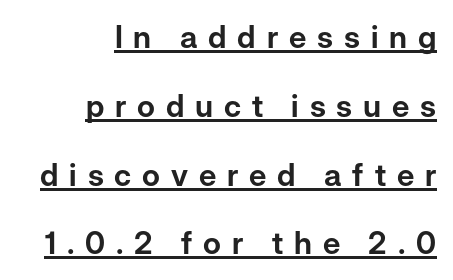
Q: Is the text italic (slanted)? A: No, it is upright.
Q: Is the typeface a serif or a sans-serif typeface? A: Sans-serif.
Q: Is the text underlined? A: Yes.
Q: How is the paragraph aligned? A: Right-aligned.
Q: Is the spacing between letters normal or unusually wide? A: Unusually wide.
Q: Is the spacing between lines tight, normal or loose? A: Loose.
Q: Width (condensed, normal, or wide)? A: Normal.
Q: Stroke contrast? A: Low.
Q: x-height? A: Medium.
Q: Monospaced? A: No.
